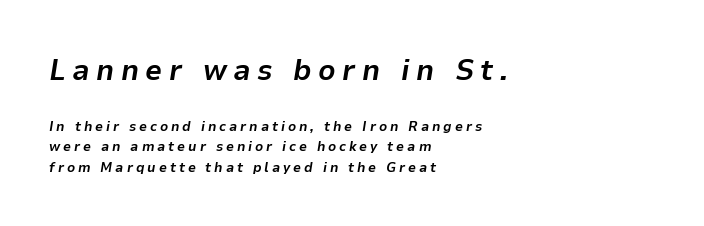
An italicized treatment has been applied to the whole sample. Baseline-to-baseline distance is the conventional proportion of letter height. Type without underlining. Think of a printed novel: that variable character pitch is what you see here. The designer gave the opening block more size than the closing block. Here the glyphs are tracked loosely, breaking word shapes into spaced letters.
